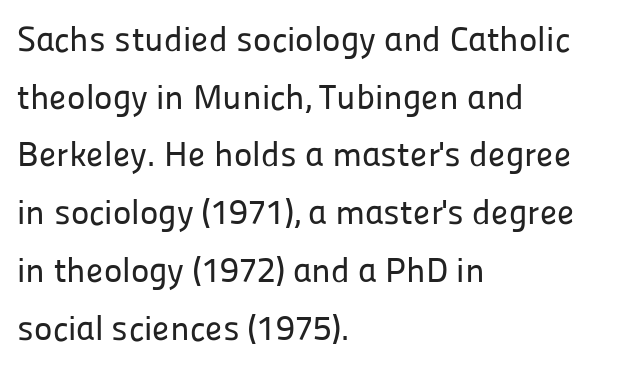
Q: Is the text italic (slanted)? A: No, it is upright.
Q: Is the typeface a serif or a sans-serif typeface? A: Sans-serif.
Q: Is the text underlined? A: No.
Q: How is the paragraph aligned? A: Left-aligned.
Q: Is the spacing between letters normal or unusually wide? A: Normal.
Q: Is the spacing between lines tight, normal or loose? A: Normal.
Q: Width (condensed, normal, or wide)? A: Normal.
Q: Stroke contrast? A: Low.
Q: x-height? A: Medium.
Q: Monospaced? A: No.
